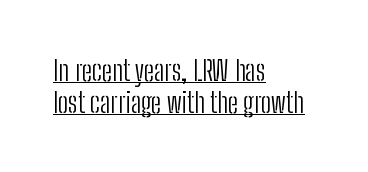
The letters advance in unequal steps, a hallmark of proportional type. Letterform terminals end flat and unadorned throughout the passage. Words appear dense and cohesive because spacing is normal. Has an underline been added? It has.
